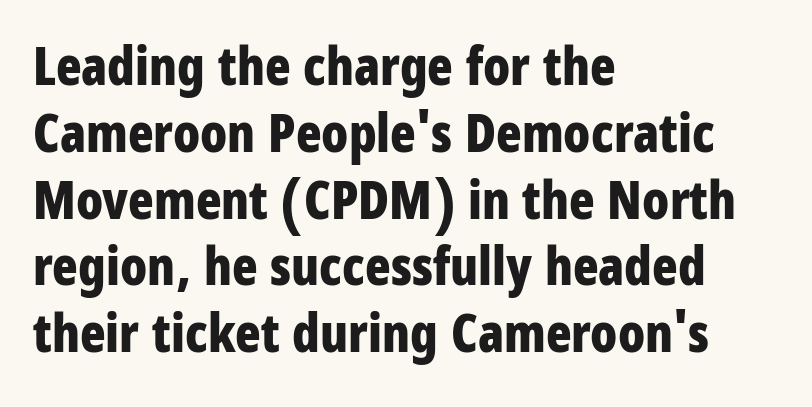
The image shows 53 px bold, condensed sans-serif type, upright; set left-aligned, normal line spacing (1.26x), normal letter spacing, not underlined; low stroke contrast and a large x-height.
